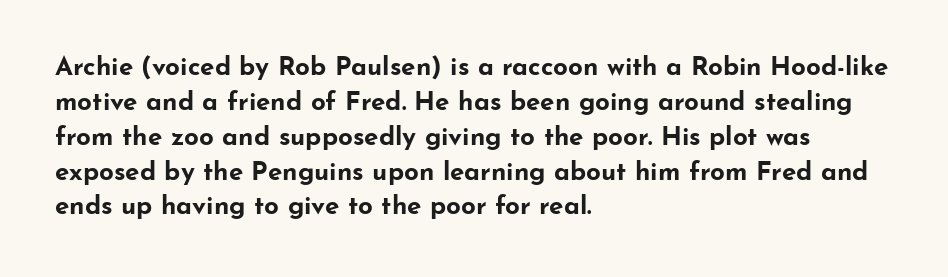
The baseline area is clear. The lines in this sample share a left origin and differ only in where they stop. The type is set solid horizontally, with unmodified tracking. Compared with typical paragraphs, the rows here are spaced about the same. Thick stems and heavy bowls — unmistakably bold. Ascenders rise straight up at ninety degrees.
